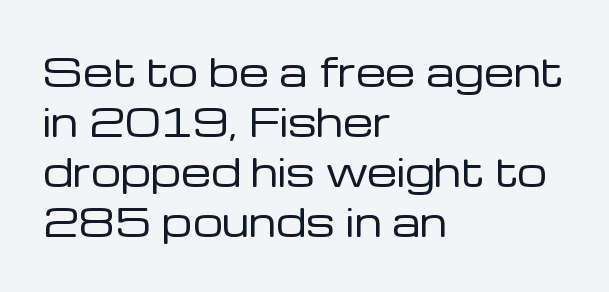
{"serif": "no", "italic": "no", "bold": "no", "weight": "regular", "width": "normal", "stroke_contrast": "low", "x_height": "medium", "monospaced": "no", "underline": "no", "align": "left", "line_spacing": "normal", "line_spacing_ratio": 1.32, "letter_spacing": "normal", "letter_spacing_em": 0.0, "glyph_px": 38}
